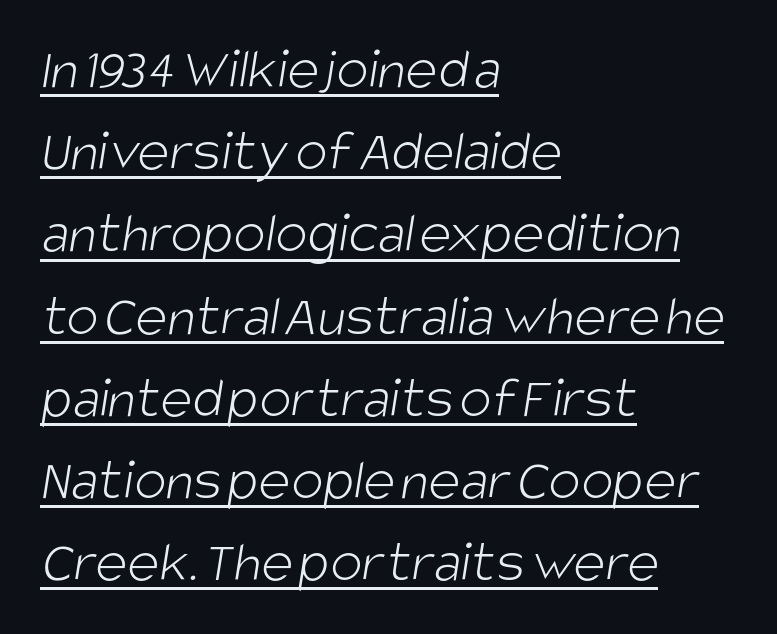
Which margin do the lines hug? The left one — the right edge is uneven. The strokes are not fattened; the text isn't bold. The typeface chosen for these lines omits serifs. Horizontal bands of white between lines are of average thickness. This sample carries an underscore along the baseline area. The passage shown is typed in a proportional face where columns would drift.
